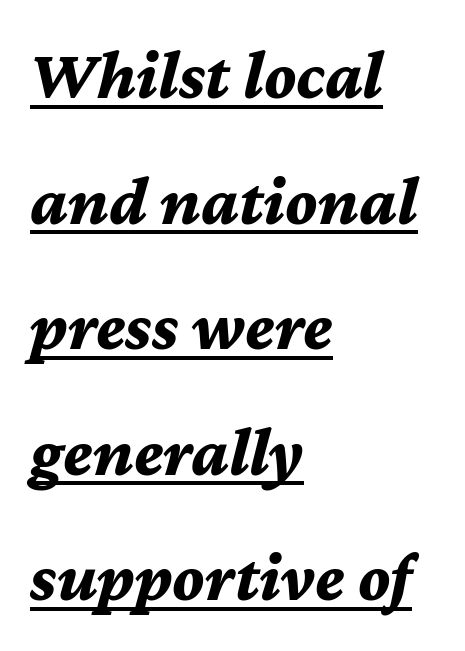
{"italic": "yes", "lean": "right", "slant_degrees": 12, "bold": "yes", "weight": "bold", "width": "normal", "stroke_contrast": "medium", "x_height": "medium", "monospaced": "no", "underline": "yes", "align": "left", "line_spacing_ratio": 1.82, "letter_spacing": "normal", "letter_spacing_em": 0.0, "glyph_px": 69}
